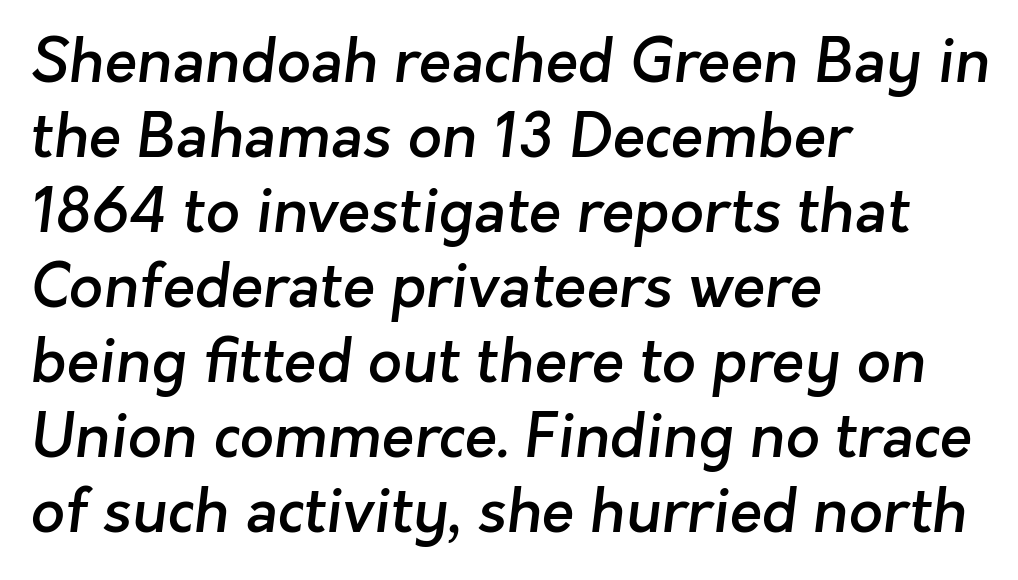
Q: Is the text bold? A: Semi-bold.
Q: Is the typeface a serif or a sans-serif typeface? A: Sans-serif.
Q: Is the text underlined? A: No.
Q: How is the paragraph aligned? A: Left-aligned.
Q: Is the spacing between letters normal or unusually wide? A: Normal.
Q: Is the spacing between lines tight, normal or loose? A: Normal.
Q: Width (condensed, normal, or wide)? A: Normal.
Q: Stroke contrast? A: Low.
Q: x-height? A: Medium.
Q: Monospaced? A: No.
